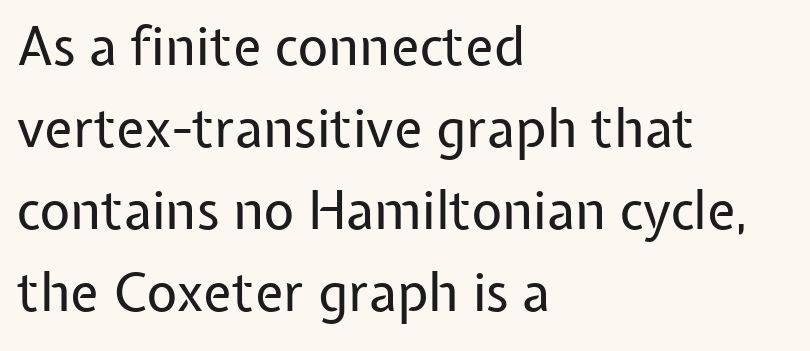
Tracking value appears to be zero — textbook default spacing. The passage shown is not underscored anywhere. Regarding serifs, this sample does without them. Line beginnings align vertically; line endings do not. The face looks like a standard text weight, possibly lighter.
